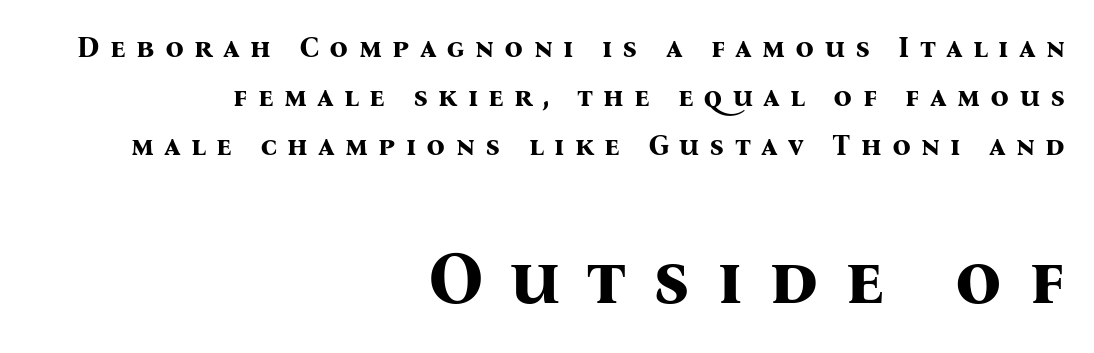
The image shows 73 px bold serif type, upright; set right-aligned, normal line spacing (1.69x), unusually wide letter spacing (+0.35 em), not underlined; the second (bottom) block is 2.52x larger; medium stroke contrast and a medium x-height.
